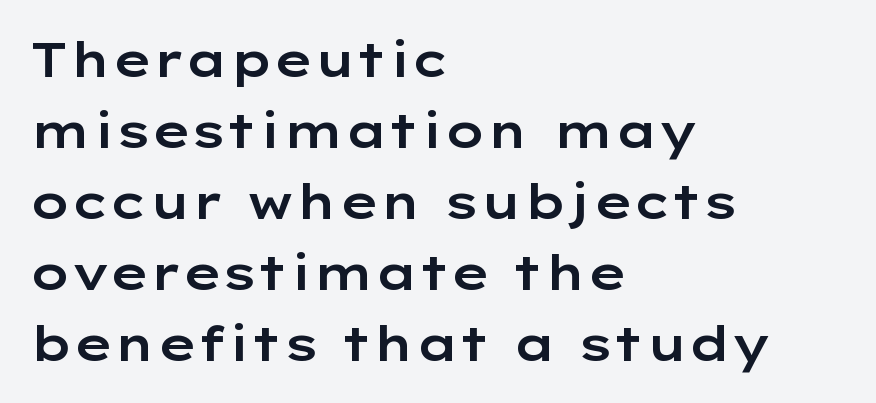
Look at the tracking — it's just the regular setting, nothing added. Observe the absence of serifs on each vertical stroke in this sample. Left-aligned paragraph, ragged on the right. The glyphs are unaccompanied by any horizontal stroke below them. When letters stand straight like this, we call the style roman or upright. The block of text has a typical density, with ordinary space between rows.
